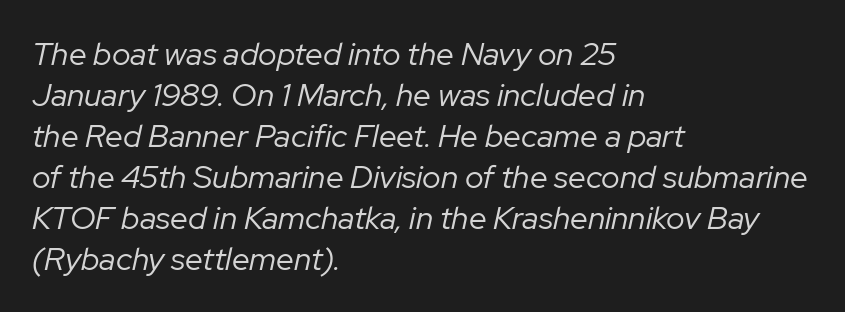
{"italic": "yes", "lean": "right", "slant_degrees": 12, "bold": "no", "weight": "regular", "width": "normal", "stroke_contrast": "low", "x_height": "medium", "monospaced": "no", "underline": "no", "align": "left", "line_spacing": "normal", "line_spacing_ratio": 1.28, "letter_spacing": "normal", "letter_spacing_em": 0.0, "glyph_px": 32}
